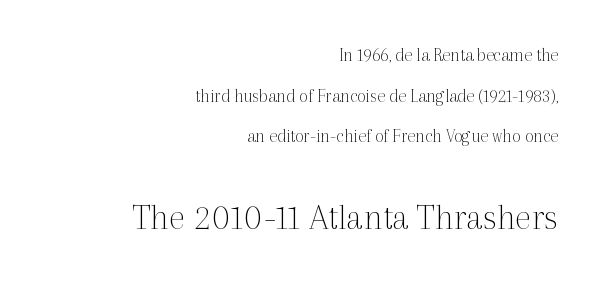
The image shows 38 px thin serif type, upright; set right-aligned, loose line spacing (2.14x), normal letter spacing, not underlined; the second (bottom) block is 2.0x larger; a medium x-height.
